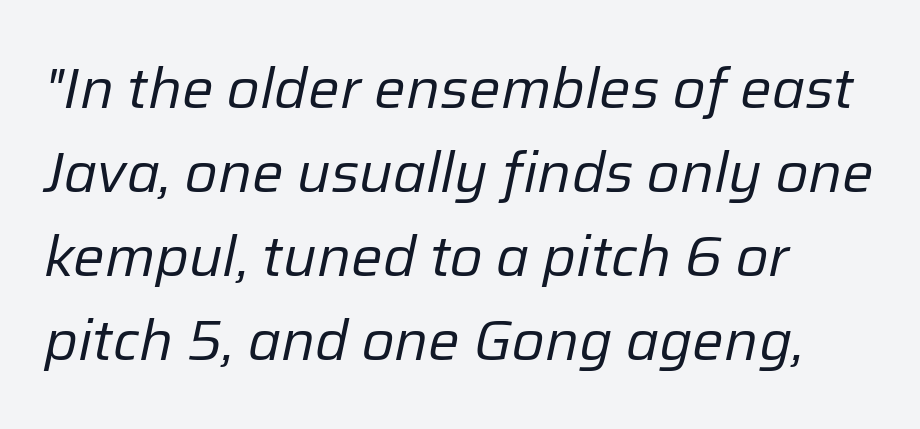
You could not count columns in this text — the font is proportionally spaced. Stems here are at most as thick as an everyday book face. The words here are not underlined. The typesetter chose a ragged-right arrangement here.
